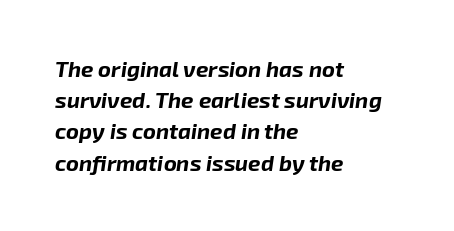
{"italic": "yes", "lean": "right", "slant_degrees": 8, "bold": "yes", "underline": "no", "align": "left", "line_spacing": "normal", "line_spacing_ratio": 1.42, "letter_spacing": "normal", "letter_spacing_em": 0.0, "glyph_px": 22}
